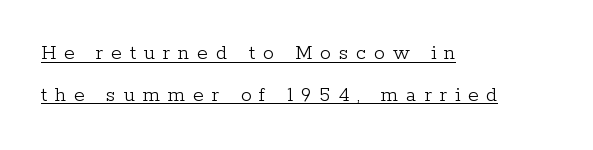
Horizontal alignment here is leftward, the default for most running prose. Do the letters lean? They stand straight. Is there much room between lines? Yes — plenty of vertical air separates them. The tracking jumps out immediately: characters are airy and widely separated. No extra ink here — the face is not bold. A typographer would call this underscored text.
